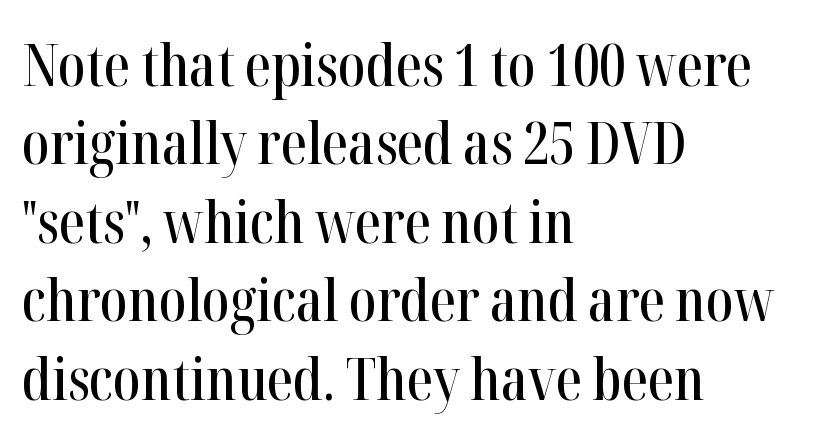
The image shows 59 px condensed serif type, upright; set left-aligned, normal line spacing (1.33x), normal letter spacing, not underlined; high stroke contrast and a medium x-height.
